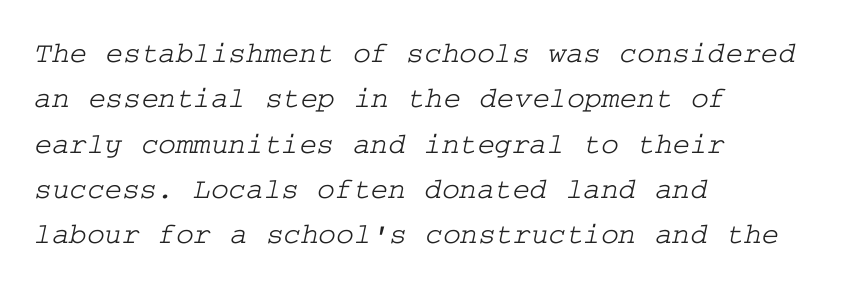
{"serif": "yes", "width": "wide", "stroke_contrast": "low", "x_height": "medium", "underline": "no", "align": "left", "line_spacing": "normal", "line_spacing_ratio": 1.51, "letter_spacing": "normal", "letter_spacing_em": 0.0, "glyph_px": 30}
